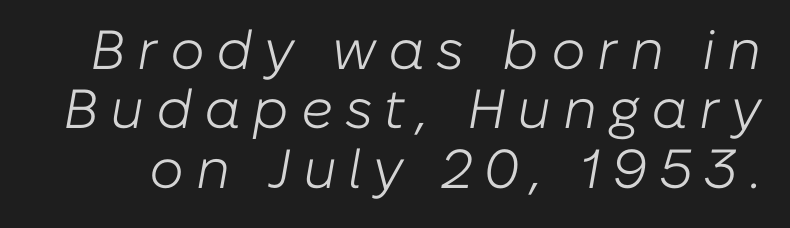
The image shows 55 px light type, italic (leaning right); set tight line spacing (1.08x), unusually wide letter spacing (+0.21 em), not underlined; low stroke contrast and a medium x-height.
